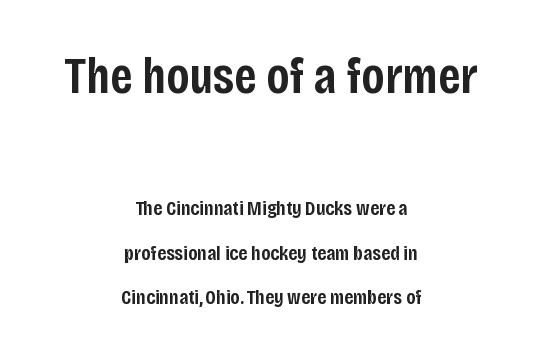
The image shows 52 px semibold, condensed sans-serif type, upright; set centered, loose line spacing (2.11x), normal letter spacing, not underlined; the first (top) block is 2.48x larger; low stroke contrast and a large x-height.
